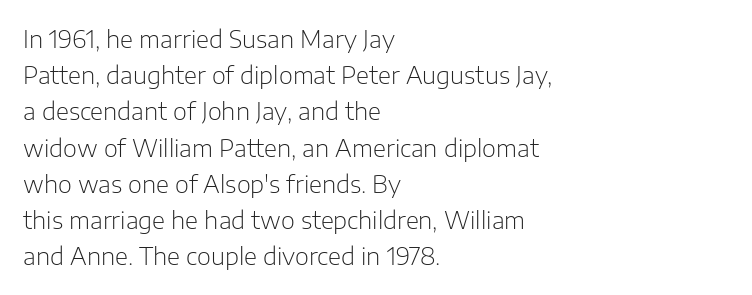
Default kerning and tracking; the words read as compact shapes. Tall strokes in this sample are plumb rather than angled. This rendering uses left alignment, leaving the right contour irregular. Students, observe: this is what conventionally led text looks like. Each stroke keeps to a modest, everyday thickness or less. Honestly, there is no underline to notice here at all.
